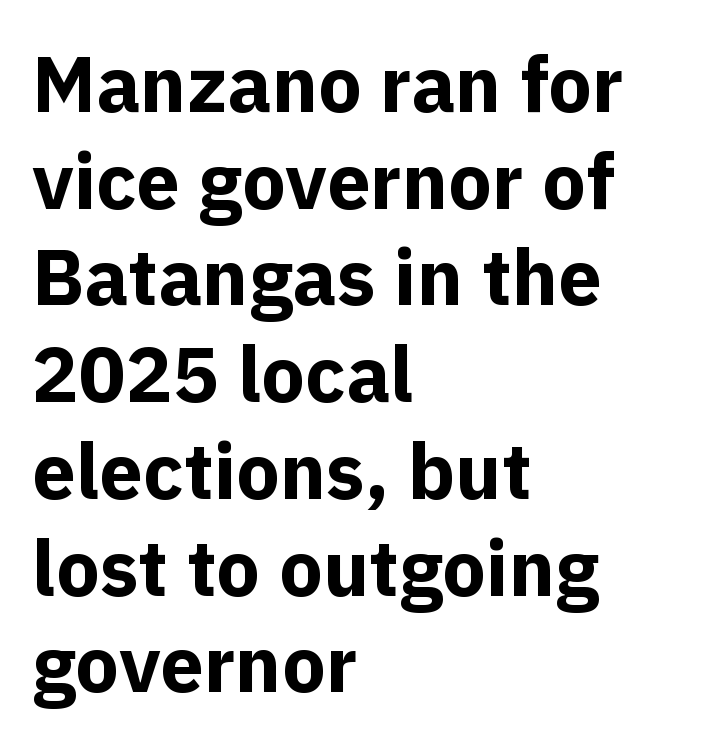
The image shows 78 px bold sans-serif type, upright; set left-aligned, line spacing 1.24x, normal letter spacing, not underlined; a medium x-height.
